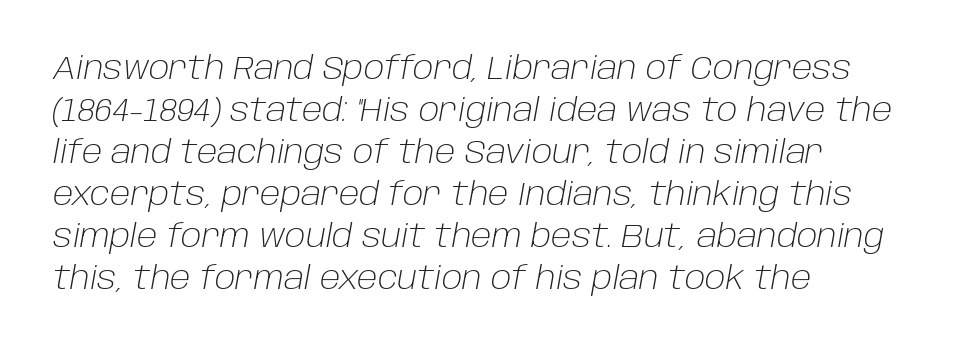
You could not count columns in this text — the font is proportionally spaced. Leading matches the norm, producing a regular column. The words here are not underlined. These lines are set flush left with a ragged right edge. Inter-character spacing is left at the font's built-in metrics. Unbolded letterforms with no extra heft.
